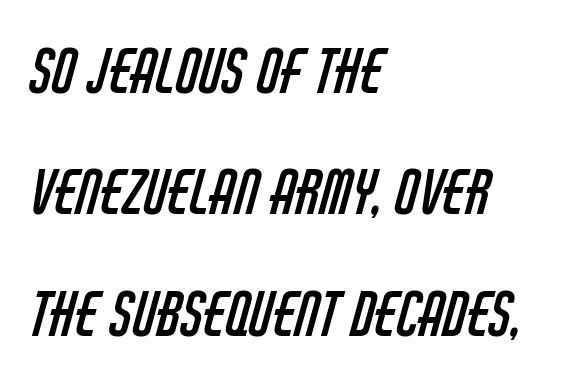
The image shows 61 px regular-weight, condensed sans-serif type; set left-aligned, loose line spacing (1.99x), normal letter spacing, not underlined; low stroke contrast and a large x-height.
